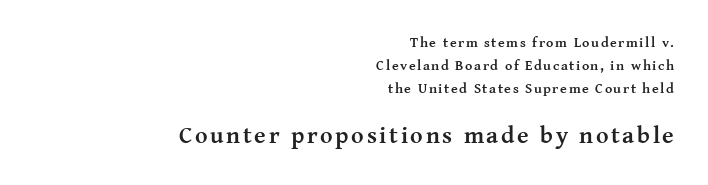
Q: Is the text bold? A: Yes.
Q: Is the text italic (slanted)? A: No, it is upright.
Q: Is the text underlined? A: No.
Q: How is the paragraph aligned? A: Right-aligned.
Q: Is the spacing between lines tight, normal or loose? A: Normal.
Q: Which block of text is set in a larger size, the first (top) or the second (bottom)? A: The second (bottom) one.
